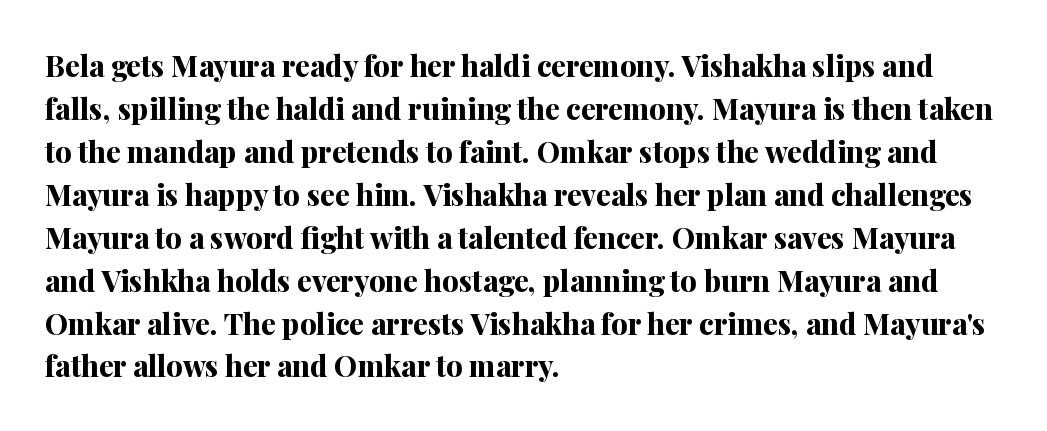
Q: Is the text bold? A: Yes.
Q: Is the text italic (slanted)? A: No, it is upright.
Q: Is the typeface a serif or a sans-serif typeface? A: Serif.
Q: Is the text underlined? A: No.
Q: How is the paragraph aligned? A: Left-aligned.
Q: Is the spacing between letters normal or unusually wide? A: Normal.
Q: Is the spacing between lines tight, normal or loose? A: Normal.
Q: Width (condensed, normal, or wide)? A: Normal.
Q: Stroke contrast? A: Medium.
Q: x-height? A: Medium.
Q: Monospaced? A: No.
